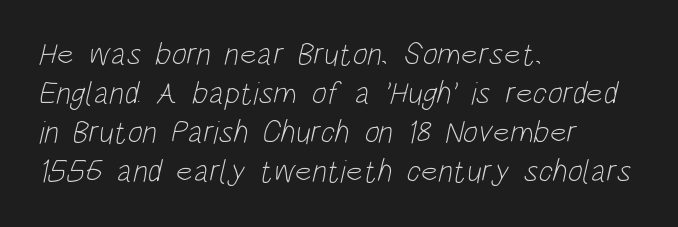
The image shows 32 px light, condensed sans-serif type; set left-aligned, line spacing 1.22x, normal letter spacing, not underlined; low stroke contrast and a large x-height.
